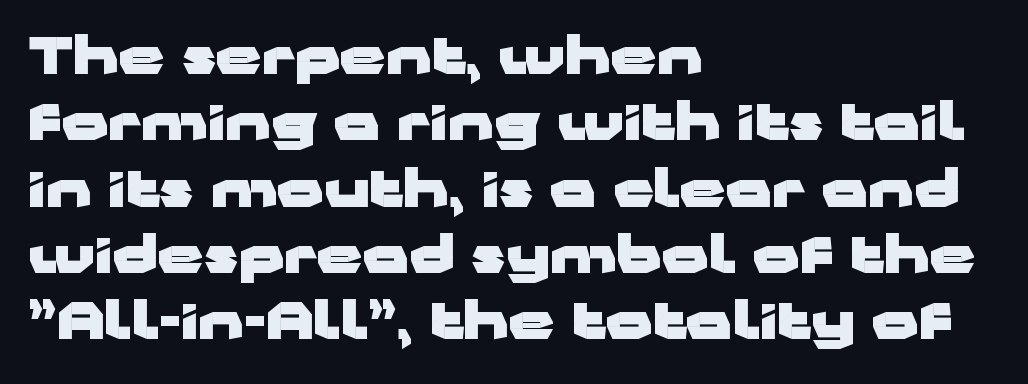
The characters display no serif detailing; their extremities are plain. The rendering uses a moderate line-height, typical for paragraphs. The ragged edge is on the right, which tells us the setting is flush left. Words float on clear page, feet unadorned. Note the varied advance widths — an 'i' is clearly narrower than an 'm'.
